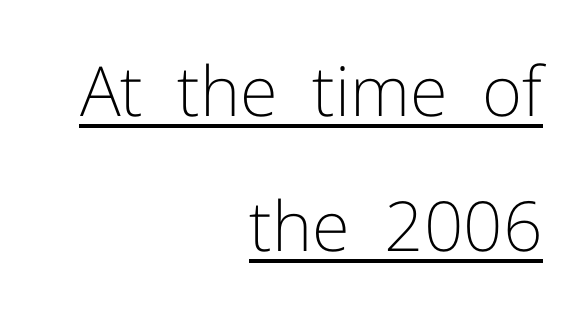
This sample uses plain, unmodified letter spacing. The specimen reads as upright at a glance. Font category for this specimen: sans-serif. This sample has the flowing, uneven cadence of proportional lettering. Horizontal bands of white between lines are thick stripes.
